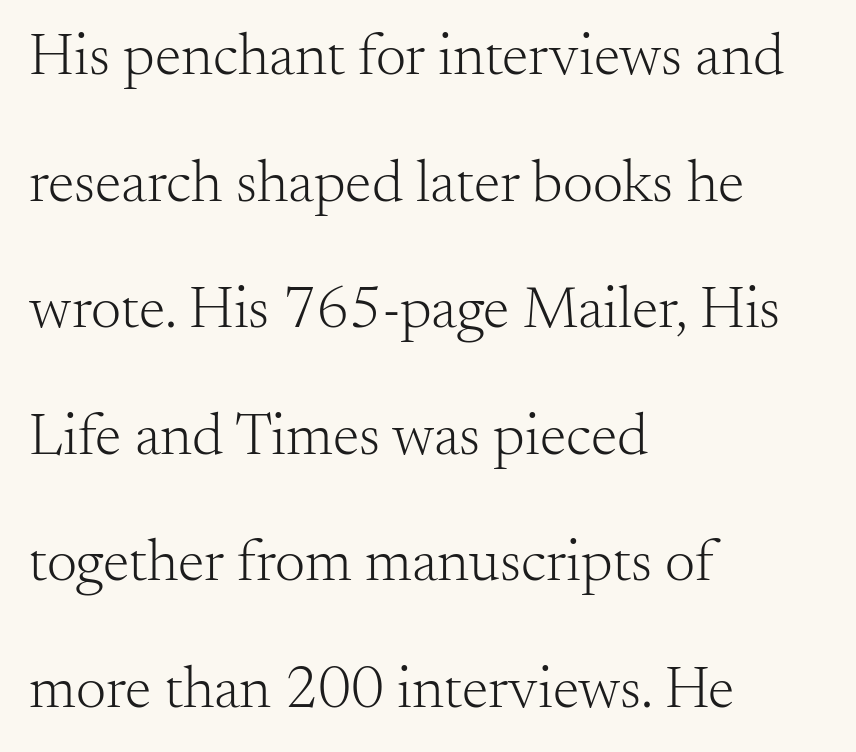
{"serif": "yes", "italic": "no", "bold": "no", "weight": "light", "width": "normal", "stroke_contrast": "medium", "x_height": "small", "monospaced": "no", "underline": "no", "align": "left", "line_spacing": "loose", "line_spacing_ratio": 2.11, "letter_spacing": "normal", "letter_spacing_em": 0.0, "glyph_px": 60}
